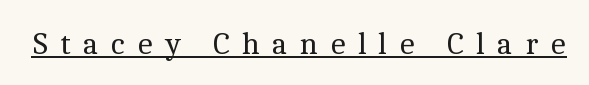
The image shows 32 px regular-weight serif type, upright; set unusually wide letter spacing (+0.38 em), underlined; a medium x-height.
